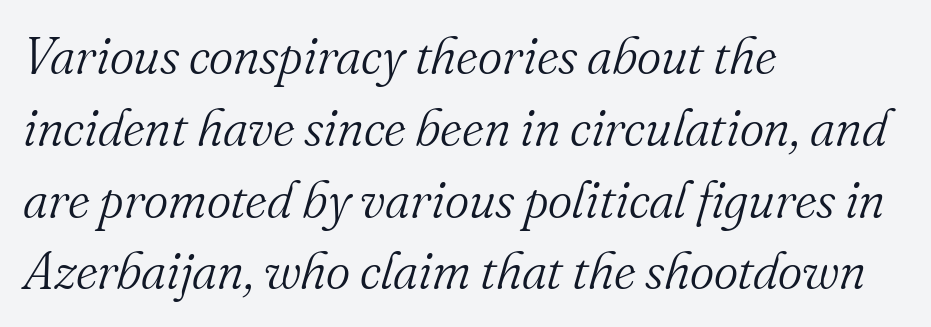
Q: Is the text bold? A: No.
Q: Is the text italic (slanted)? A: Yes, it leans right by about 16 degrees.
Q: Is the typeface a serif or a sans-serif typeface? A: Serif.
Q: Is the text underlined? A: No.
Q: How is the paragraph aligned? A: Left-aligned.
Q: Is the spacing between letters normal or unusually wide? A: Normal.
Q: Is the spacing between lines tight, normal or loose? A: Normal.
Q: Width (condensed, normal, or wide)? A: Normal.
Q: Stroke contrast? A: Medium.
Q: x-height? A: Small.
Q: Monospaced? A: No.
